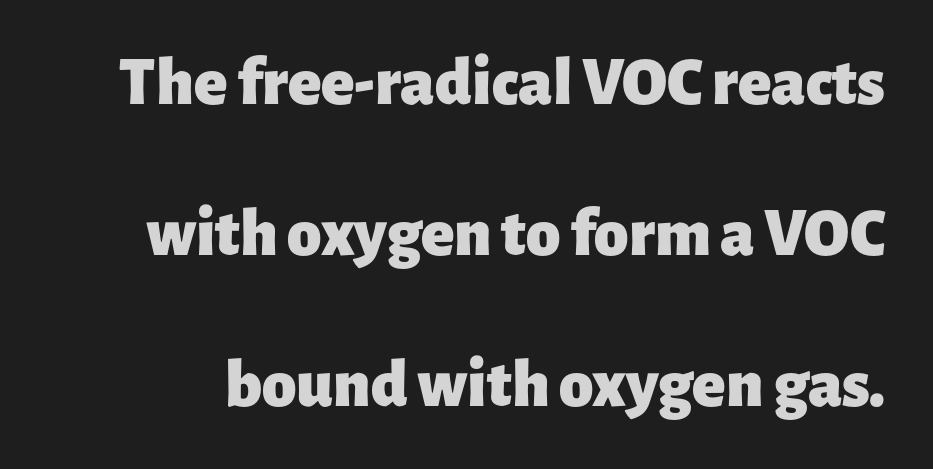
{"serif": "no", "italic": "no", "bold": "yes", "weight": "heavy", "width": "normal", "stroke_contrast": "low", "x_height": "medium", "monospaced": "no", "underline": "no", "line_spacing": "loose", "line_spacing_ratio": 2.19, "letter_spacing": "normal", "letter_spacing_em": 0.0, "glyph_px": 69}
